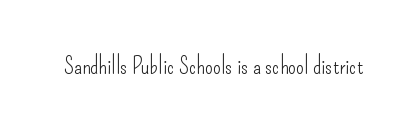
Q: Is the text bold? A: No.
Q: Is the text italic (slanted)? A: No, it is upright.
Q: Is the text underlined? A: No.
Q: Is the spacing between letters normal or unusually wide? A: Normal.
